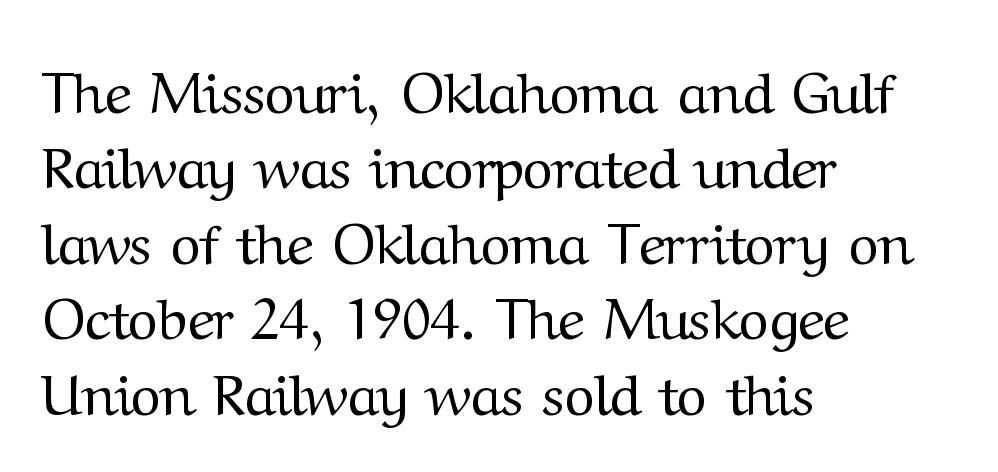
{"serif": "yes", "italic": "no", "bold": "no", "weight": "regular", "width": "normal", "stroke_contrast": "medium", "x_height": "medium", "monospaced": "no", "underline": "no", "align": "left", "line_spacing": "normal", "line_spacing_ratio": 1.3, "letter_spacing": "normal", "letter_spacing_em": 0.0, "glyph_px": 58}
